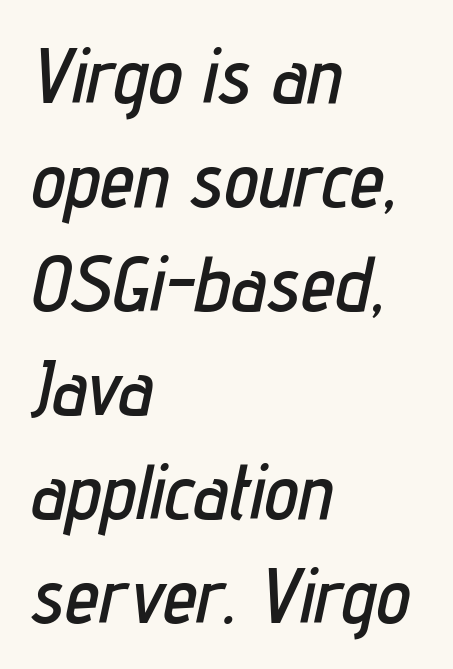
{"italic": "yes", "lean": "right", "slant_degrees": 12, "width": "condensed", "stroke_contrast": "low", "x_height": "medium", "monospaced": "no", "underline": "no", "align": "left", "line_spacing": "normal", "line_spacing_ratio": 1.35, "letter_spacing": "normal", "letter_spacing_em": 0.0, "glyph_px": 77}
